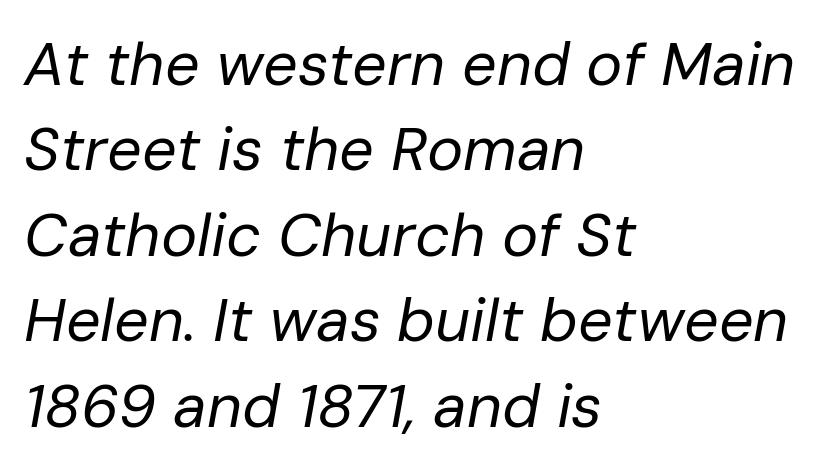
The image shows 61 px regular-weight type, italic (leaning right); set left-aligned, normal line spacing (1.4x), normal letter spacing, not underlined; low stroke contrast and a medium x-height.
